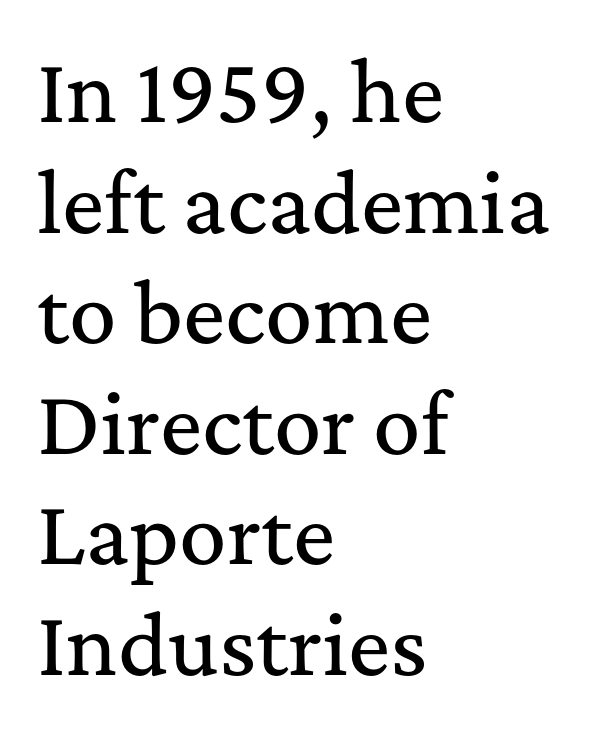
{"serif": "yes", "italic": "no", "width": "normal", "stroke_contrast": "medium", "x_height": "medium", "monospaced": "no", "underline": "no", "align": "left", "line_spacing": "normal", "line_spacing_ratio": 1.4, "letter_spacing": "normal", "letter_spacing_em": 0.0, "glyph_px": 79}
